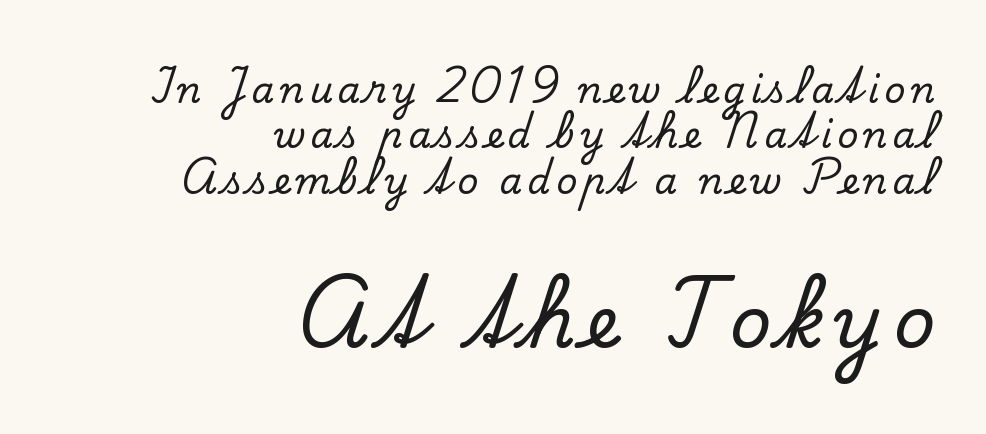
Q: Is the text italic (slanted)? A: Yes.
Q: Is the typeface a serif or a sans-serif typeface? A: Serif.
Q: Is the text underlined? A: No.
Q: How is the paragraph aligned? A: Right-aligned.
Q: Is the spacing between lines tight, normal or loose? A: Normal.
Q: Which block of text is set in a larger size, the first (top) or the second (bottom)? A: The second (bottom) one.
Q: Width (condensed, normal, or wide)? A: Normal.
Q: Stroke contrast? A: Low.
Q: x-height? A: Small.
Q: Monospaced? A: No.
